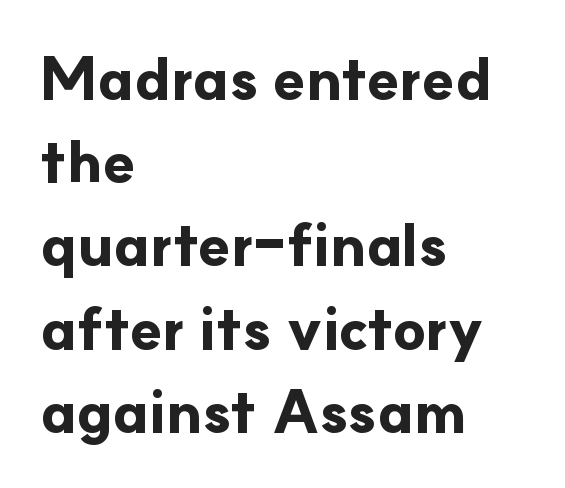
Q: Is the text bold? A: Yes.
Q: Is the text italic (slanted)? A: No, it is upright.
Q: Is the typeface a serif or a sans-serif typeface? A: Sans-serif.
Q: Is the text underlined? A: No.
Q: How is the paragraph aligned? A: Left-aligned.
Q: Is the spacing between letters normal or unusually wide? A: Normal.
Q: Is the spacing between lines tight, normal or loose? A: Normal.
Q: Width (condensed, normal, or wide)? A: Normal.
Q: Stroke contrast? A: Low.
Q: x-height? A: Small.
Q: Monospaced? A: No.
